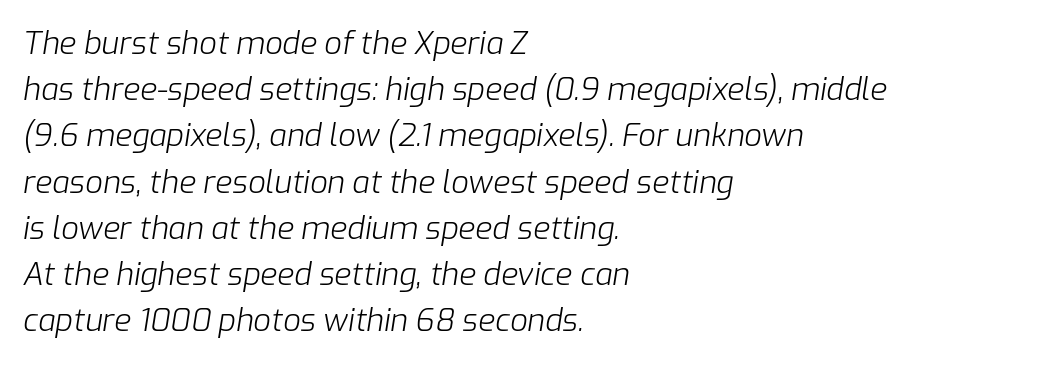
The image shows 31 px light type, italic (leaning right); set left-aligned, normal line spacing (1.49x), normal letter spacing, not underlined; low stroke contrast and a medium x-height.
